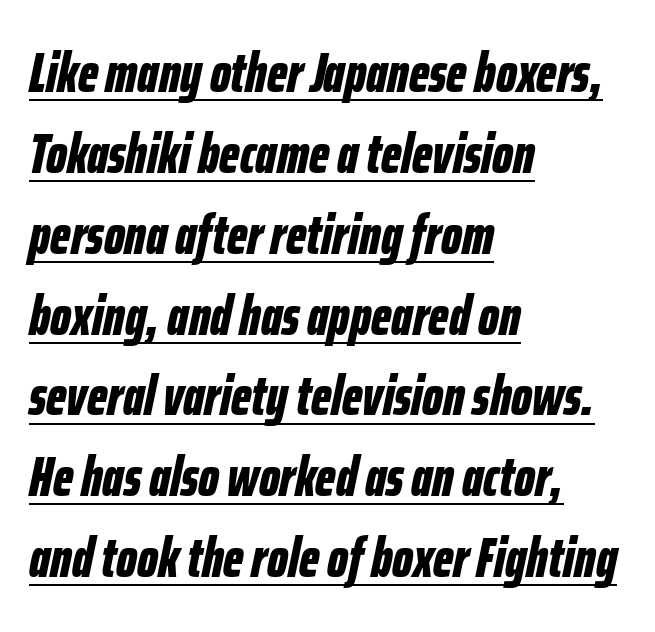
{"italic": "yes", "lean": "right", "slant_degrees": 12, "bold": "yes", "weight": "bold", "width": "condensed", "stroke_contrast": "low", "x_height": "medium", "monospaced": "no", "underline": "yes", "align": "left", "line_spacing": "normal", "line_spacing_ratio": 1.47, "letter_spacing": "normal", "letter_spacing_em": 0.0, "glyph_px": 55}
